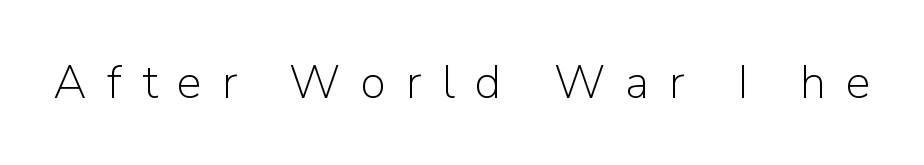
The image shows 47 px light sans-serif type, upright; set unusually wide letter spacing (+0.43 em), not underlined; low stroke contrast and a medium x-height.
